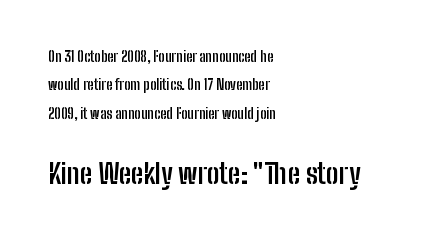
{"serif": "no", "italic": "no", "bold": "yes", "weight": "semibold", "width": "condensed", "stroke_contrast": "low", "x_height": "medium", "monospaced": "no", "underline": "no", "align": "left", "line_spacing": "loose", "line_spacing_ratio": 2.03, "letter_spacing": "normal", "letter_spacing_em": 0.0, "larger_block": "second", "size_ratio": 2.0, "glyph_px": 28}
